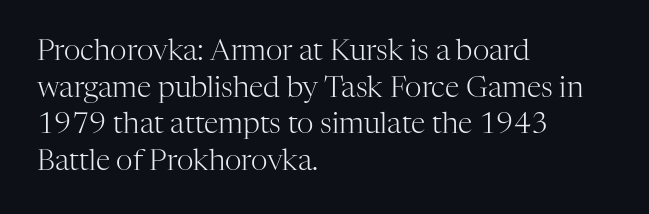
Q: Is the text bold? A: No.
Q: Is the text italic (slanted)? A: No, it is upright.
Q: Is the typeface a serif or a sans-serif typeface? A: Serif.
Q: Is the text underlined? A: No.
Q: How is the paragraph aligned? A: Left-aligned.
Q: Is the spacing between letters normal or unusually wide? A: Normal.
Q: Is the spacing between lines tight, normal or loose? A: Normal.
Q: Width (condensed, normal, or wide)? A: Normal.
Q: Stroke contrast? A: High.
Q: x-height? A: Medium.
Q: Monospaced? A: No.
